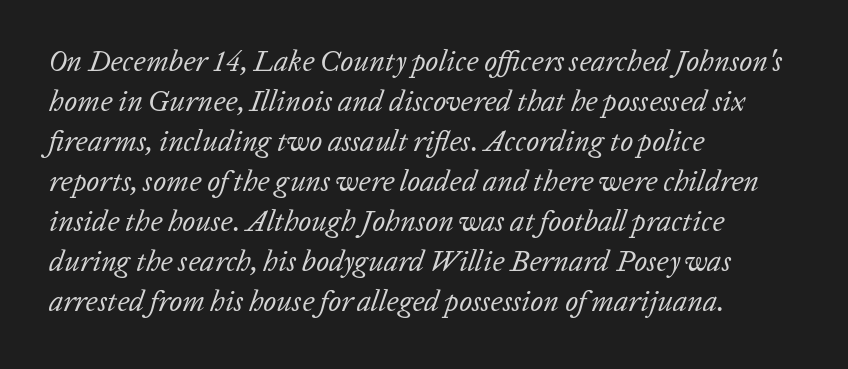
{"italic": "yes", "lean": "right", "slant_degrees": 20, "bold": "no", "weight": "regular", "width": "normal", "stroke_contrast": "low", "x_height": "medium", "monospaced": "no", "underline": "no", "align": "left", "line_spacing": "normal", "line_spacing_ratio": 1.38, "letter_spacing": "normal", "letter_spacing_em": 0.0, "glyph_px": 29}
